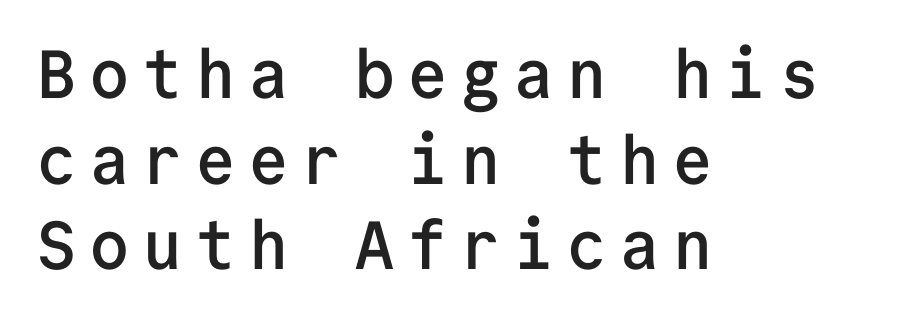
The image shows 68 px semibold sans-serif type, upright, monospaced; set left-aligned, normal line spacing (1.26x), not underlined; low stroke contrast and a medium x-height.
